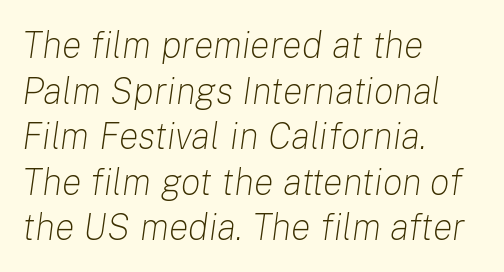
Q: Is the text bold? A: No.
Q: Is the text italic (slanted)? A: Yes, it leans right by about 8 degrees.
Q: Is the text underlined? A: No.
Q: How is the paragraph aligned? A: Left-aligned.
Q: Is the spacing between letters normal or unusually wide? A: Normal.
Q: Width (condensed, normal, or wide)? A: Normal.
Q: Stroke contrast? A: Low.
Q: x-height? A: Medium.
Q: Monospaced? A: No.
